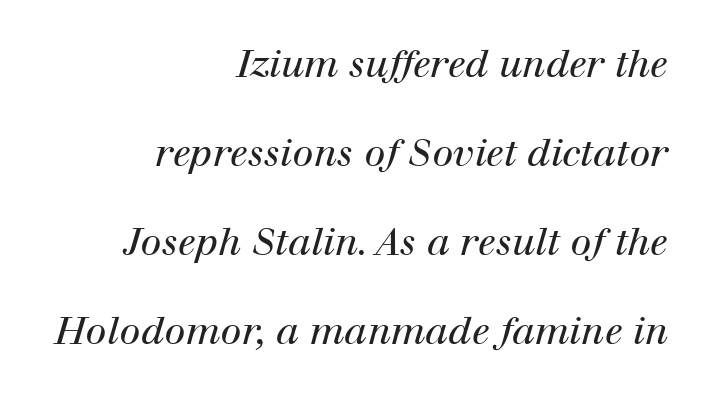
{"serif": "yes", "italic": "yes", "lean": "right", "slant_degrees": 12, "bold": "no", "weight": "regular", "width": "normal", "stroke_contrast": "high", "x_height": "medium", "monospaced": "no", "underline": "no", "align": "right", "line_spacing": "loose", "line_spacing_ratio": 2.34, "letter_spacing": "normal", "letter_spacing_em": 0.0, "glyph_px": 38}
